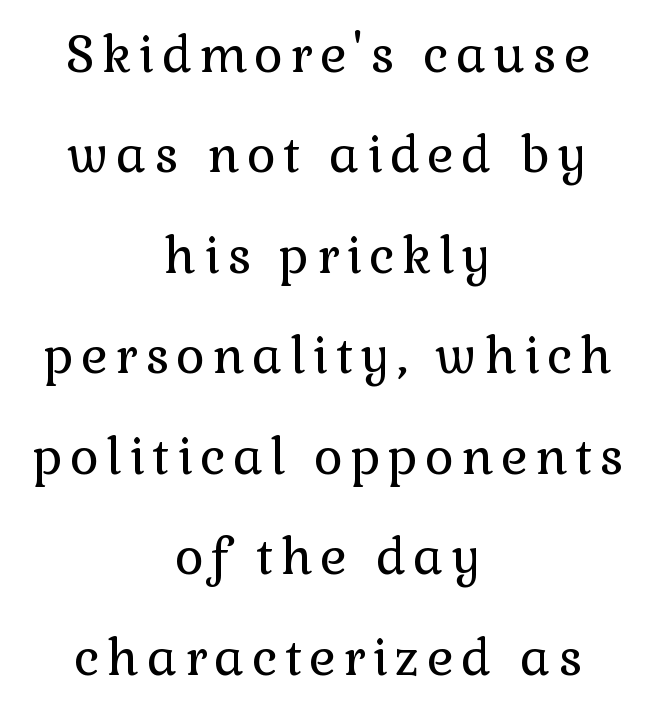
The image shows 50 px regular-weight serif type, upright; set centered, loose line spacing (2.01x), not underlined; a medium x-height.
